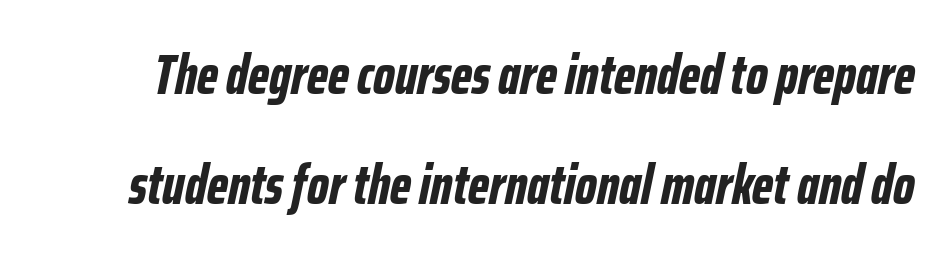
The image shows 55 px bold, condensed type, italic (leaning right); set loose line spacing (2.0x), normal letter spacing, not underlined; low stroke contrast and a medium x-height.
